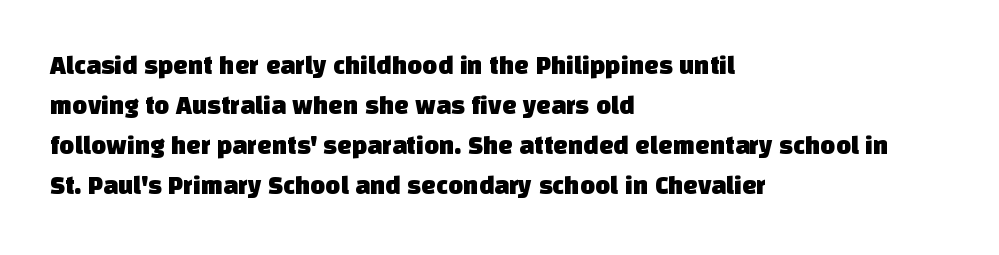
The image shows 26 px text type; set left-aligned, normal line spacing (1.54x), normal letter spacing, not underlined.
